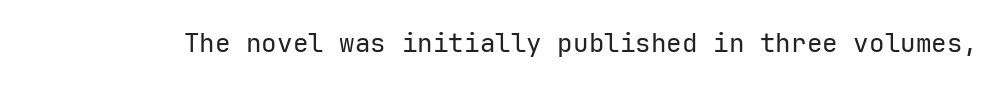
A roman cut, with each character standing at attention. Decoration check: the copy has no underline. The gaps between neighbouring characters are ordinary and unremarkable. Bold? No — there's no thickening of the strokes.
